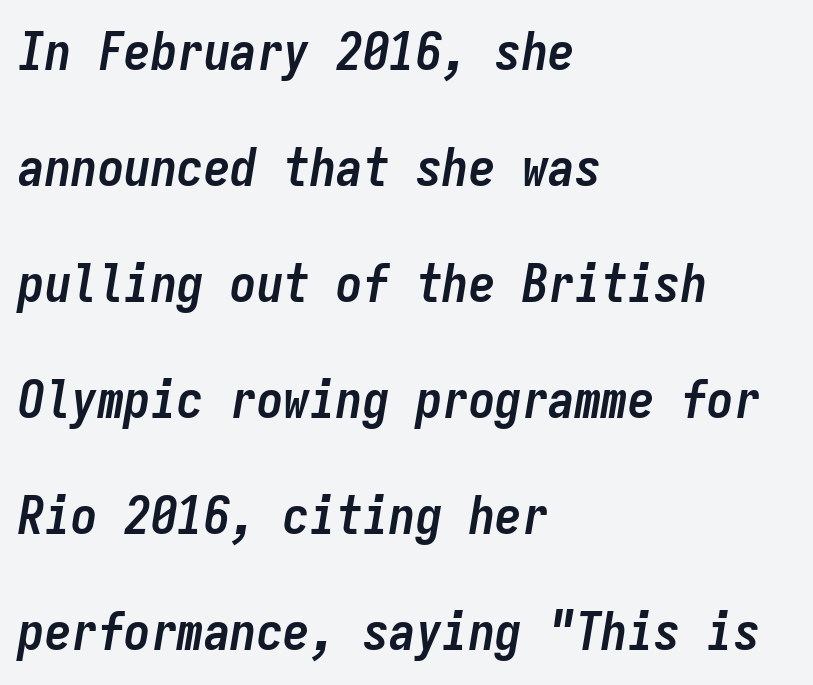
Q: Is the text bold? A: Yes.
Q: Is the text italic (slanted)? A: Yes, it leans right by about 9 degrees.
Q: Is the text underlined? A: No.
Q: How is the paragraph aligned? A: Left-aligned.
Q: Is the spacing between letters normal or unusually wide? A: Normal.
Q: Is the spacing between lines tight, normal or loose? A: Loose.
Q: Width (condensed, normal, or wide)? A: Condensed.
Q: Stroke contrast? A: Low.
Q: x-height? A: Medium.
Q: Monospaced? A: Yes.
